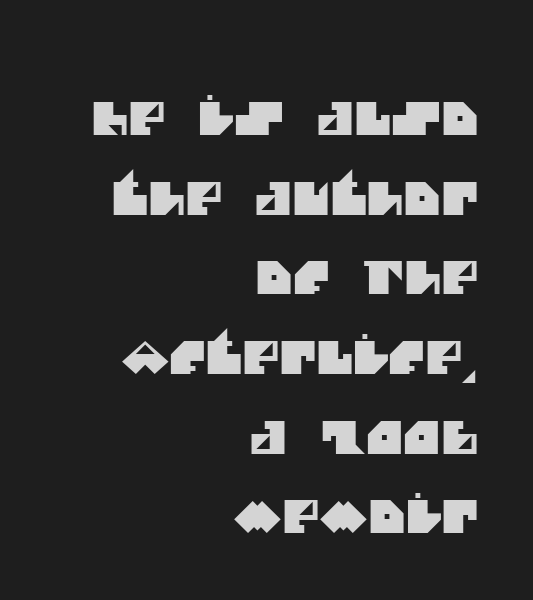
Q: Is the typeface a serif or a sans-serif typeface? A: Sans-serif.
Q: Is the text underlined? A: No.
Q: How is the paragraph aligned? A: Right-aligned.
Q: Is the spacing between letters normal or unusually wide? A: Normal.
Q: Width (condensed, normal, or wide)? A: Normal.
Q: Stroke contrast? A: Medium.
Q: x-height? A: Large.
Q: Monospaced? A: No.
